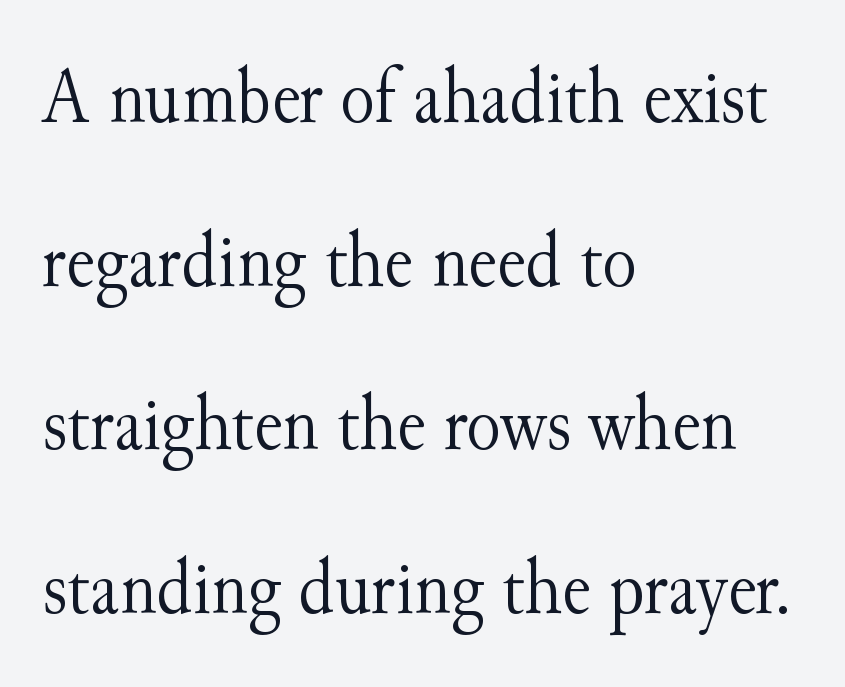
Q: Is the text bold? A: No.
Q: Is the text italic (slanted)? A: No, it is upright.
Q: Is the typeface a serif or a sans-serif typeface? A: Serif.
Q: Is the text underlined? A: No.
Q: How is the paragraph aligned? A: Left-aligned.
Q: Is the spacing between letters normal or unusually wide? A: Normal.
Q: Is the spacing between lines tight, normal or loose? A: Loose.
Q: Width (condensed, normal, or wide)? A: Normal.
Q: Stroke contrast? A: Medium.
Q: x-height? A: Small.
Q: Monospaced? A: No.
